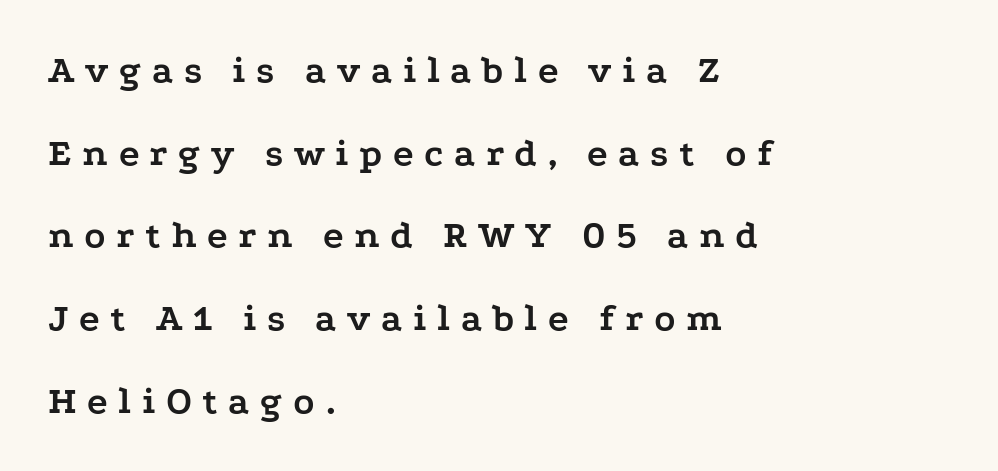
The passage shown has open, widely tracked lettering throughout. A typesetter would call this proportional, since set widths differ per character. Descenders are the only things crossing below the line. Does the leading feel generous? Absolutely, it's lavish. Strokes here are thick enough to call this a true bold.
